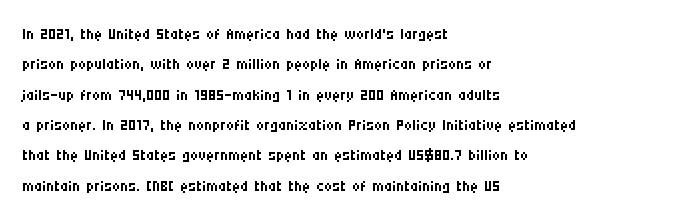
Q: Is the text bold? A: No.
Q: Is the text italic (slanted)? A: No, it is upright.
Q: Is the text underlined? A: No.
Q: How is the paragraph aligned? A: Left-aligned.
Q: Is the spacing between letters normal or unusually wide? A: Normal.
Q: Is the spacing between lines tight, normal or loose? A: Normal.
